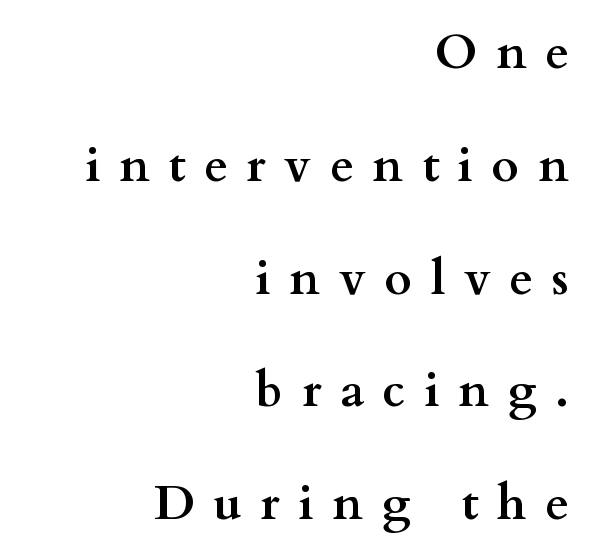
Q: Is the text bold? A: Yes.
Q: Is the text italic (slanted)? A: No, it is upright.
Q: Is the typeface a serif or a sans-serif typeface? A: Serif.
Q: Is the text underlined? A: No.
Q: How is the paragraph aligned? A: Right-aligned.
Q: Is the spacing between letters normal or unusually wide? A: Unusually wide.
Q: Is the spacing between lines tight, normal or loose? A: Loose.
Q: Width (condensed, normal, or wide)? A: Wide.
Q: Stroke contrast? A: Medium.
Q: x-height? A: Small.
Q: Monospaced? A: No.
